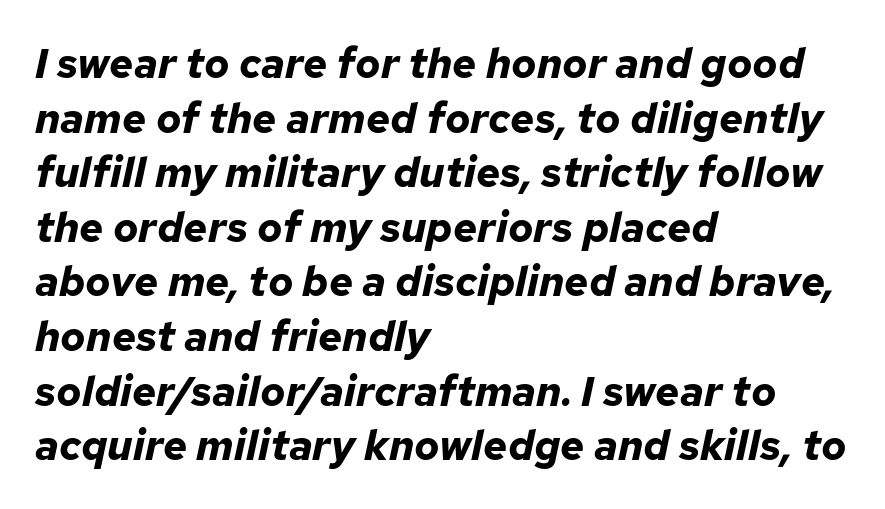
The image shows 42 px bold type, italic (leaning right); set left-aligned, normal line spacing (1.3x), normal letter spacing, not underlined; low stroke contrast and a medium x-height.
